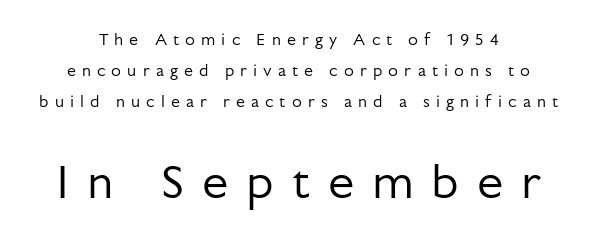
This sample uses an upright cut, with every glyph sitting square on the baseline. Stroke mass is kept to a normal reading level or below. The font family rendered here belongs to the sans-serif group. Inter-character spacing is expanded well beyond the font's built-in metrics. The passage shown begins with its smaller block and ends with its larger one.
